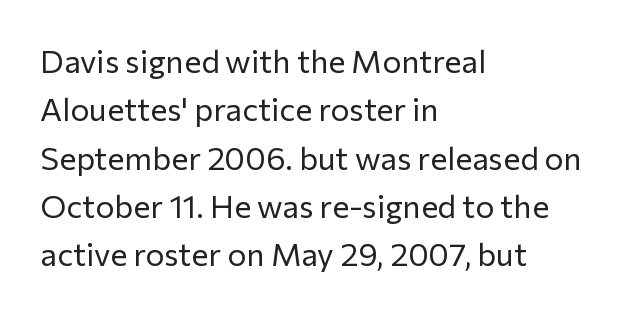
The rendering anchors every line to the left-hand side. Weight: regular or lighter. No italicization has been applied; the sample stays upright. Unlike a traditional serif, this face leaves its strokes unadorned. Underline: absent. Spacing verdict: proportional, widths tailored to each character.
